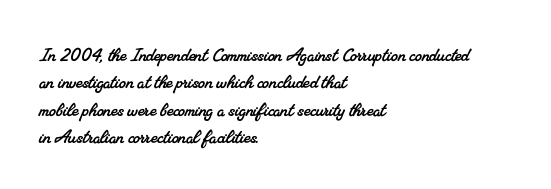
Q: Is the text underlined? A: No.
Q: How is the paragraph aligned? A: Left-aligned.
Q: Is the spacing between letters normal or unusually wide? A: Normal.
